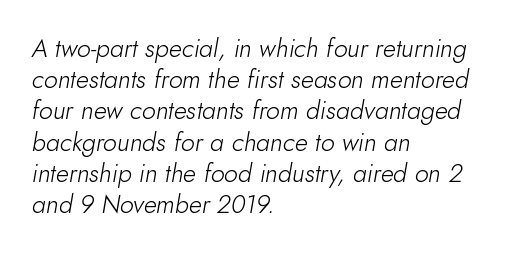
{"italic": "yes", "lean": "right", "slant_degrees": 10, "bold": "no", "underline": "no", "align": "left", "line_spacing": "normal", "line_spacing_ratio": 1.25, "letter_spacing": "normal", "letter_spacing_em": 0.0, "glyph_px": 25}
